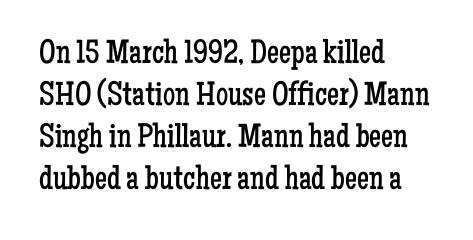
{"serif": "yes", "italic": "no", "bold": "no", "weight": "regular", "width": "condensed", "stroke_contrast": "low", "x_height": "medium", "monospaced": "no", "underline": "no", "align": "left", "line_spacing_ratio": 1.24, "letter_spacing": "normal", "letter_spacing_em": 0.0, "glyph_px": 34}
